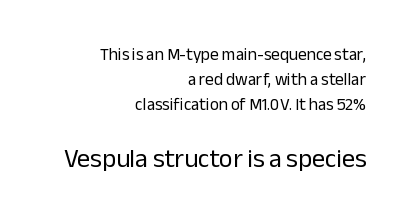
The block of text has a typical density, with ordinary space between rows. The face looks like a standard text weight, possibly lighter. Descender tails drop into unmarked territory. Which of the two is more prominent by size? The second, at the bottom. Each word holds together tightly as a unit, with standard inter-letter gaps. Notice how the stems are strictly vertical — no italics here.
